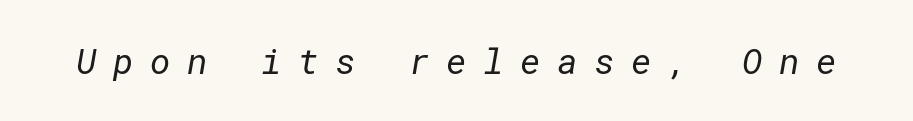
The image shows 35 px regular-weight sans-serif type; set unusually wide letter spacing (+0.47 em), not underlined; low stroke contrast and a medium x-height.
